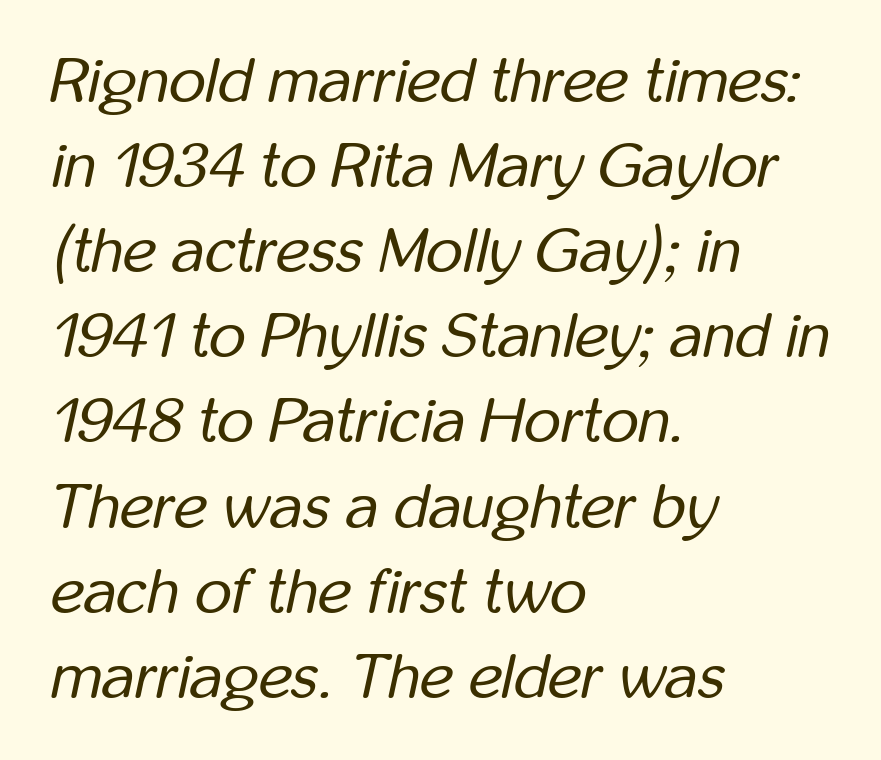
Caption: multi-line text, flush left, ragged right. The zone under the glyphs is completely vacant. These lines are rendered in a variable-pitch font. This sample keeps an unexceptional amount of space between lines. Compared with ordinary roman type, these characters are visibly tilted. Compared with typical body copy, the letter spacing here is the same.
